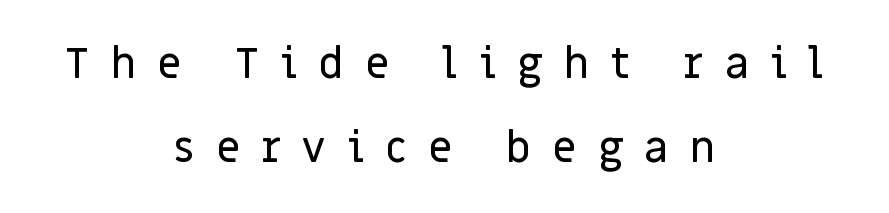
Posture: upright roman. This is sans-serif lettering, the kind often seen on screens and signage. Characters follow at a spacing far wider than the type designer built in. The typesetter chose a symmetrical, centered arrangement here.
